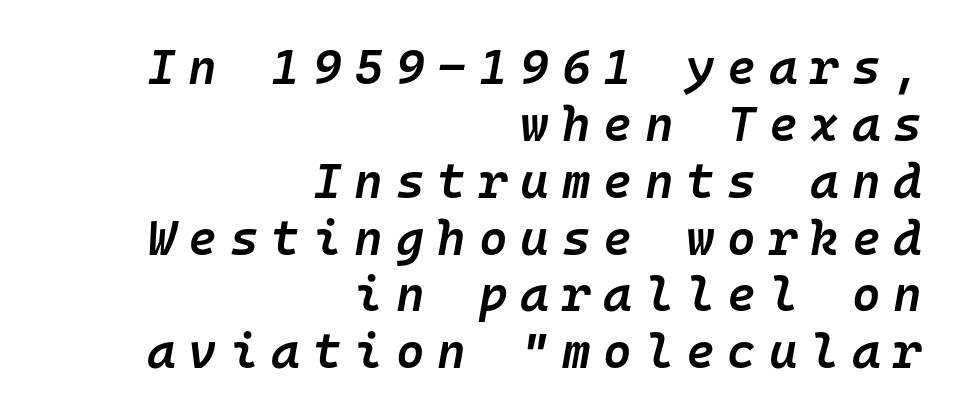
The image shows 49 px semibold type, italic (leaning right), monospaced; set right-aligned, line spacing 1.16x, unusually wide letter spacing (+0.26 em), not underlined; low stroke contrast and a medium x-height.
